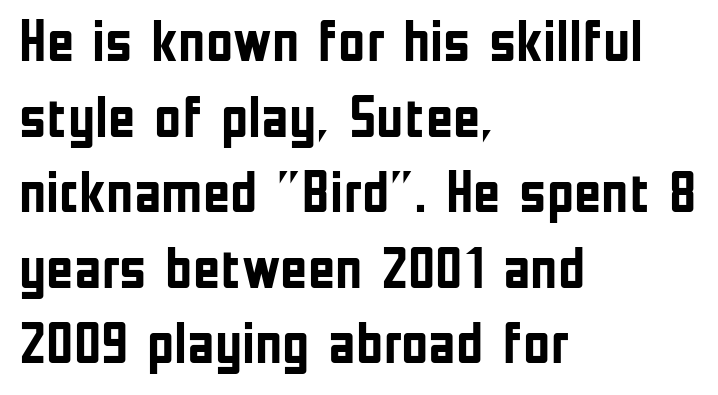
Each letter keeps its own natural width here, so spacing adapts to shape. A typesetter would call this leading conventional body-copy spacing. What stands out about the letter spacing? Nothing — it is the standard amount. Posture: straight, roman, zero tilt. These lines carry a lot of weight — the face is fully bold.
